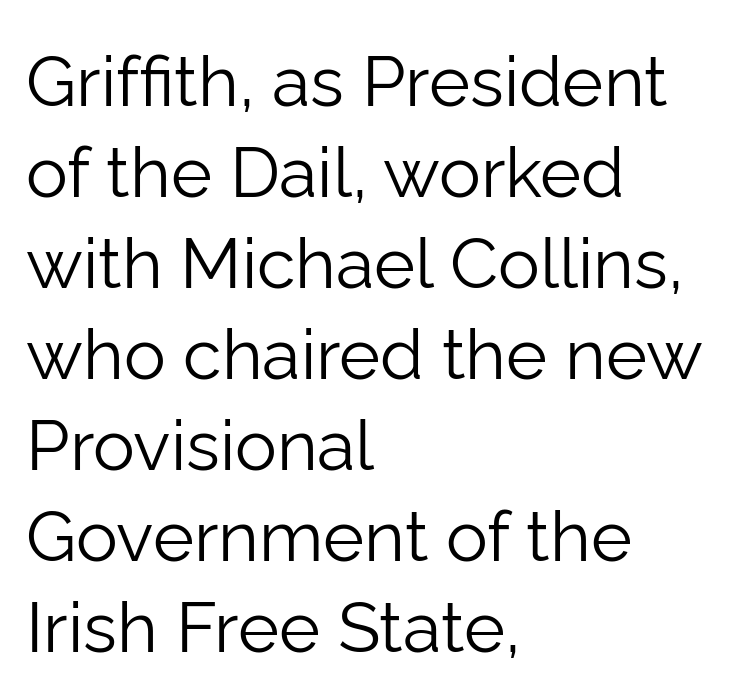
Note the varied advance widths — an 'i' is clearly narrower than an 'm'. Look at the bottom of the vertical strokes: they stop flat, with no serifs. Stems and bowls with no extra thickness — not bold. Normally led — the rows are evenly, conventionally spaced.
